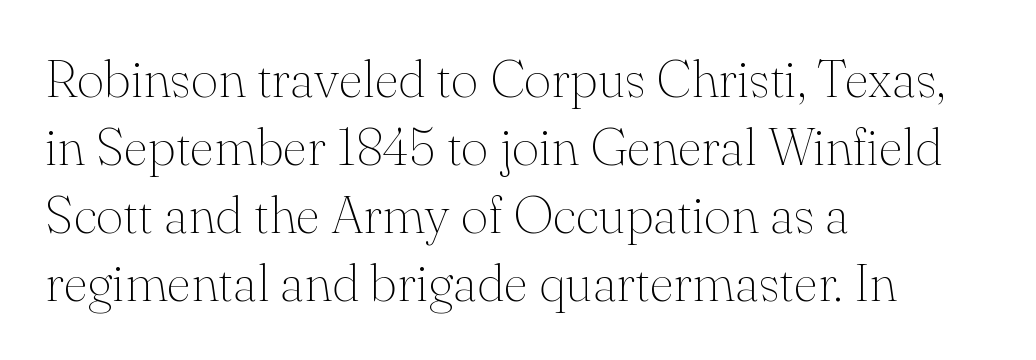
Q: Is the text bold? A: No.
Q: Is the text italic (slanted)? A: No, it is upright.
Q: Is the typeface a serif or a sans-serif typeface? A: Serif.
Q: Is the text underlined? A: No.
Q: How is the paragraph aligned? A: Left-aligned.
Q: Is the spacing between letters normal or unusually wide? A: Normal.
Q: Is the spacing between lines tight, normal or loose? A: Normal.
Q: Width (condensed, normal, or wide)? A: Normal.
Q: Stroke contrast? A: Medium.
Q: x-height? A: Small.
Q: Monospaced? A: No.
